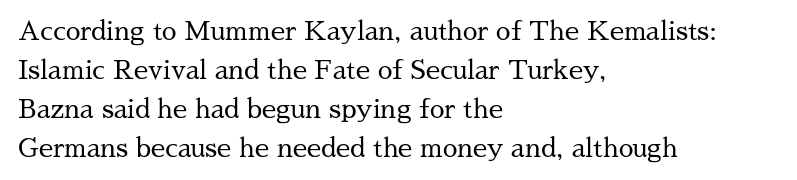
Each new line begins a customary step beneath the previous one. Students, note that the glyphs here touch the page at normal intervals. Letters rest on an invisible, unmarked baseline. Posture: upright roman.
